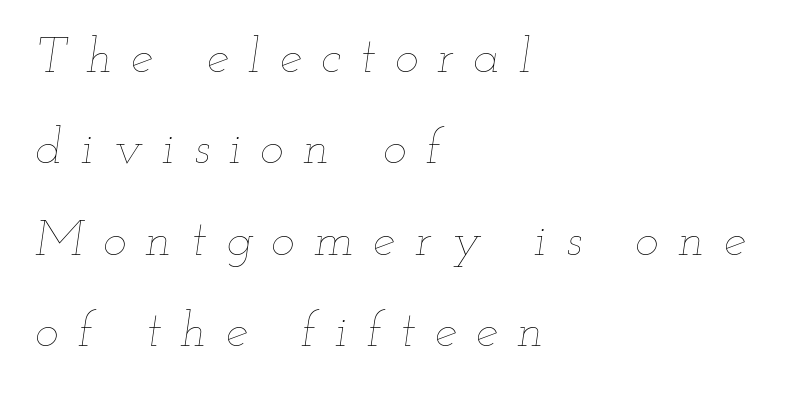
Q: Is the text bold? A: No.
Q: Is the text italic (slanted)? A: Yes, it leans right by about 12 degrees.
Q: Is the text underlined? A: No.
Q: How is the paragraph aligned? A: Left-aligned.
Q: Is the spacing between letters normal or unusually wide? A: Unusually wide.
Q: Width (condensed, normal, or wide)? A: Wide.
Q: Stroke contrast? A: Low.
Q: x-height? A: Small.
Q: Monospaced? A: No.
